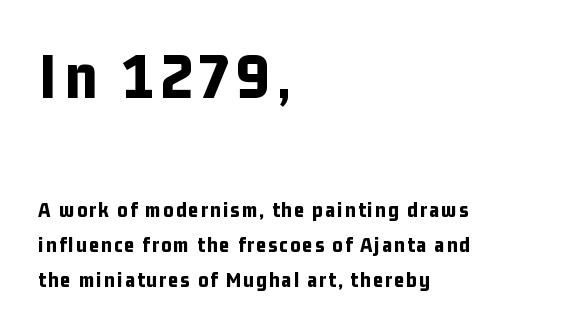
Q: Is the text bold? A: Yes.
Q: Is the text italic (slanted)? A: No, it is upright.
Q: Is the typeface a serif or a sans-serif typeface? A: Sans-serif.
Q: Is the text underlined? A: No.
Q: How is the paragraph aligned? A: Left-aligned.
Q: Is the spacing between lines tight, normal or loose? A: Normal.
Q: Which block of text is set in a larger size, the first (top) or the second (bottom)? A: The first (top) one.
Q: Width (condensed, normal, or wide)? A: Condensed.
Q: Stroke contrast? A: Low.
Q: x-height? A: Medium.
Q: Monospaced? A: No.
